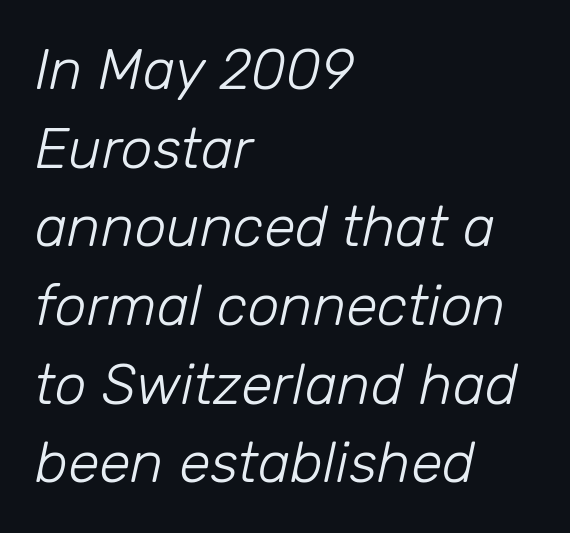
This sample has the flowing, uneven cadence of proportional lettering. In CSS terms this would be text-align: left. Bare-footed words on every line. Designer's note — italics engaged. The space between consecutive lines is moderate. Heft: none added — not bold.
